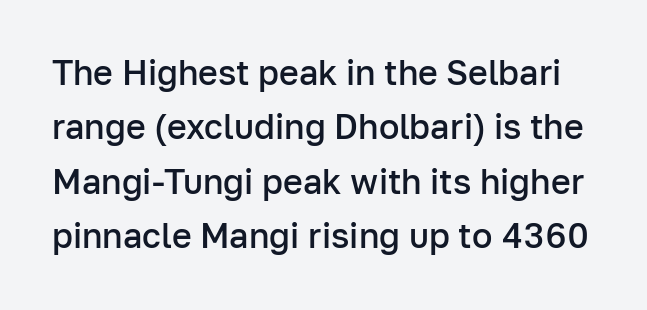
Q: Is the text bold? A: Semi-bold.
Q: Is the text italic (slanted)? A: No, it is upright.
Q: Is the typeface a serif or a sans-serif typeface? A: Sans-serif.
Q: Is the text underlined? A: No.
Q: Is the spacing between letters normal or unusually wide? A: Normal.
Q: Is the spacing between lines tight, normal or loose? A: Normal.
Q: Width (condensed, normal, or wide)? A: Normal.
Q: Stroke contrast? A: Low.
Q: x-height? A: Medium.
Q: Monospaced? A: No.
